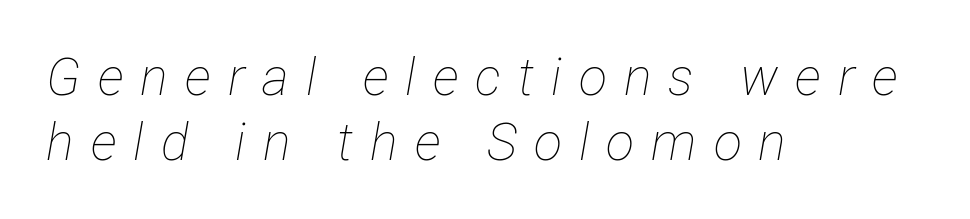
The image shows 52 px thin, condensed type, italic (leaning right); set left-aligned, normal line spacing (1.25x), unusually wide letter spacing (+0.33 em), not underlined; low stroke contrast and a medium x-height.
